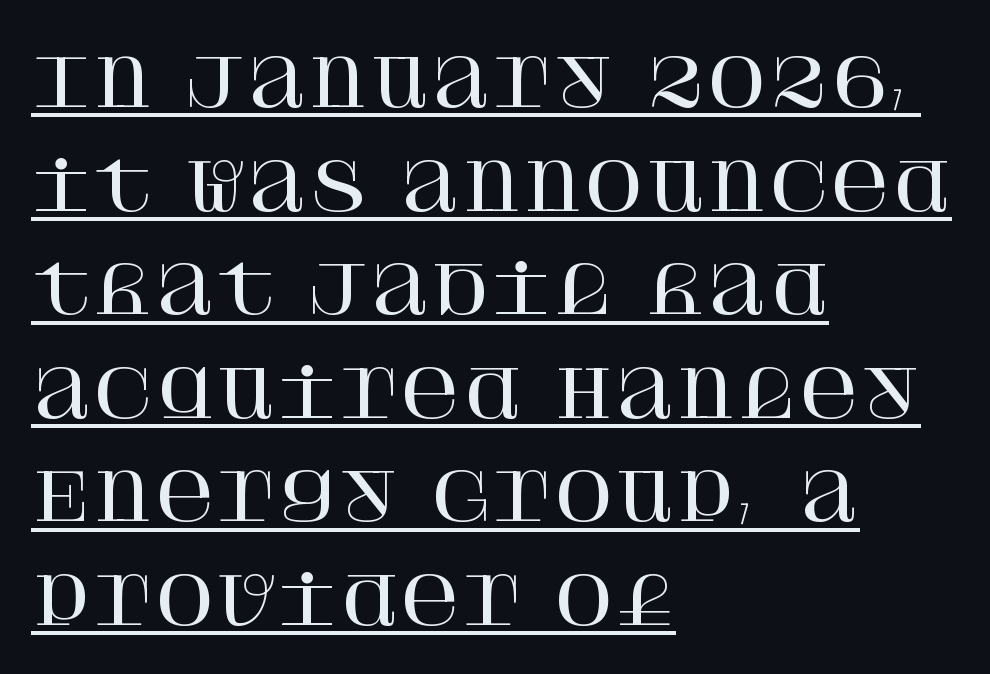
{"serif": "yes", "italic": "no", "width": "normal", "stroke_contrast": "high", "x_height": "large", "underline": "yes", "align": "left", "line_spacing": "normal", "line_spacing_ratio": 1.57, "letter_spacing": "normal", "letter_spacing_em": 0.0, "glyph_px": 66}
